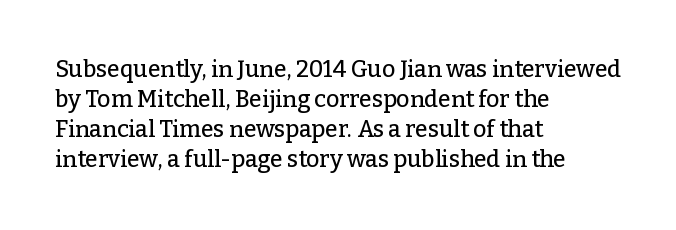
The image shows 23 px text type, upright; set left-aligned, normal line spacing (1.31x), normal letter spacing, not underlined.
